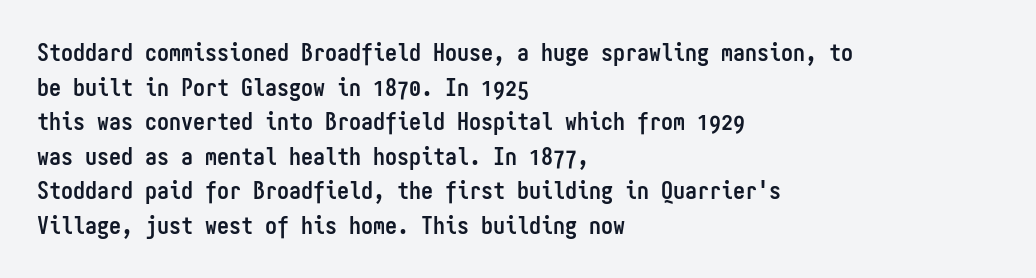
The image shows 24 px bold type, upright; set left-aligned, normal line spacing (1.44x), normal letter spacing, not underlined.
